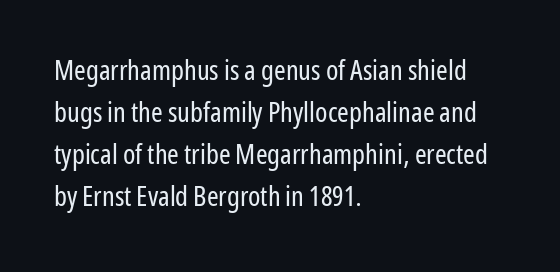
{"serif": "no", "italic": "no", "bold": "no", "weight": "regular", "width": "condensed", "stroke_contrast": "low", "x_height": "medium", "monospaced": "no", "underline": "no", "align": "left", "line_spacing": "normal", "line_spacing_ratio": 1.5, "letter_spacing": "normal", "letter_spacing_em": 0.0, "glyph_px": 28}
